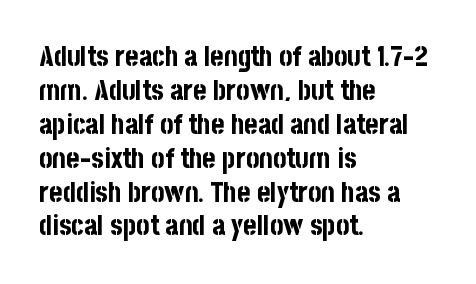
{"serif": "no", "italic": "no", "bold": "yes", "weight": "bold", "width": "condensed", "stroke_contrast": "low", "x_height": "large", "monospaced": "no", "underline": "no", "align": "left", "line_spacing_ratio": 1.21, "letter_spacing": "normal", "letter_spacing_em": 0.0, "glyph_px": 28}
